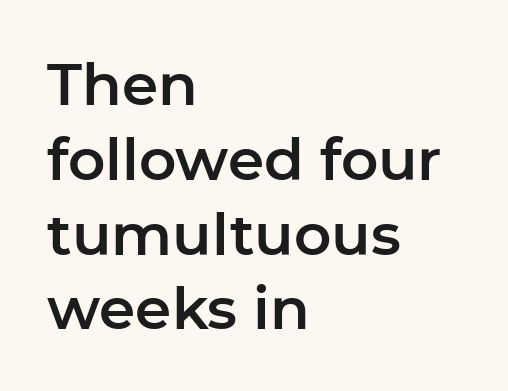
The image shows 58 px sans-serif type, upright; set left-aligned, normal line spacing (1.29x), normal letter spacing, not underlined; low stroke contrast and a medium x-height.
